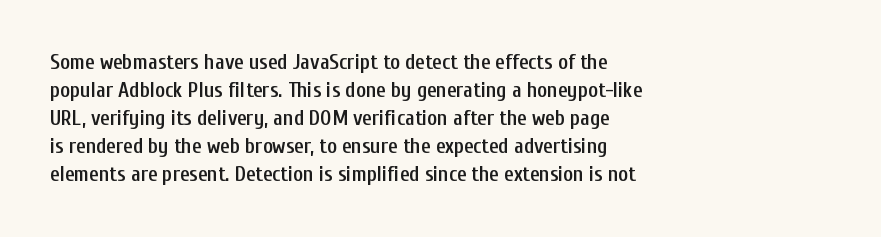
{"italic": "no", "bold": "semi", "underline": "no", "align": "left", "line_spacing": "normal", "line_spacing_ratio": 1.33, "letter_spacing": "normal", "letter_spacing_em": 0.0, "glyph_px": 21}
